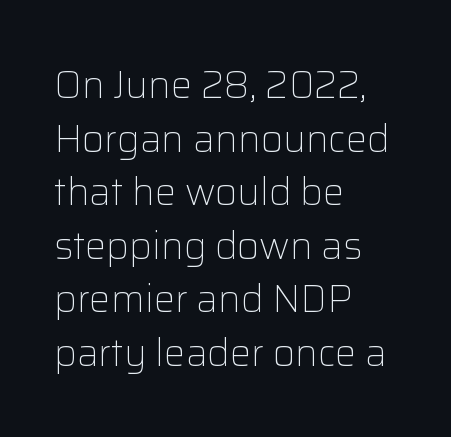
The image shows 38 px light sans-serif type, upright; set left-aligned, normal line spacing (1.41x), normal letter spacing, not underlined; low stroke contrast and a medium x-height.
